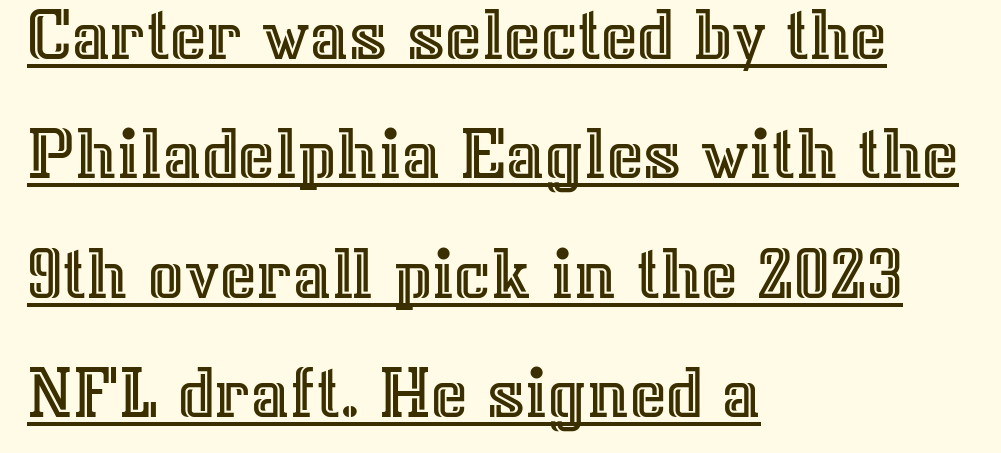
Inter-character spacing is left at the font's built-in metrics. Each line of the rendering has a horizontal stroke beneath the glyphs. Line starts are locked; line ends wander. Think of a printed novel: that variable character pitch is what you see here.
